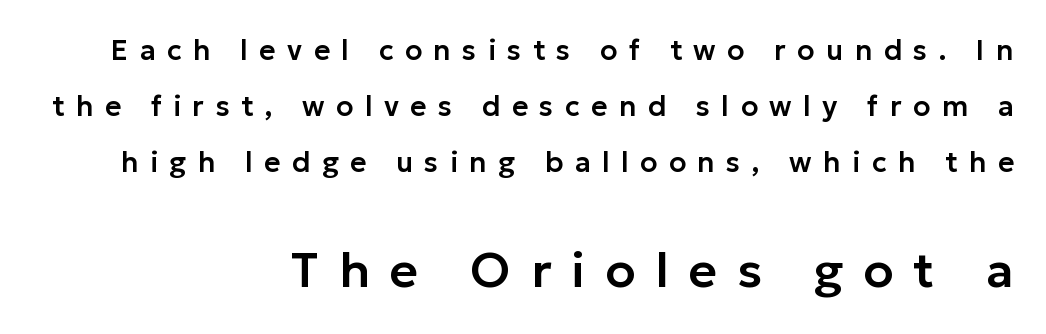
Q: Is the text italic (slanted)? A: No, it is upright.
Q: Is the typeface a serif or a sans-serif typeface? A: Sans-serif.
Q: Is the text underlined? A: No.
Q: How is the paragraph aligned? A: Right-aligned.
Q: Is the spacing between letters normal or unusually wide? A: Unusually wide.
Q: Is the spacing between lines tight, normal or loose? A: Loose.
Q: Which block of text is set in a larger size, the first (top) or the second (bottom)? A: The second (bottom) one.
Q: Width (condensed, normal, or wide)? A: Normal.
Q: Stroke contrast? A: Low.
Q: x-height? A: Medium.
Q: Monospaced? A: No.
